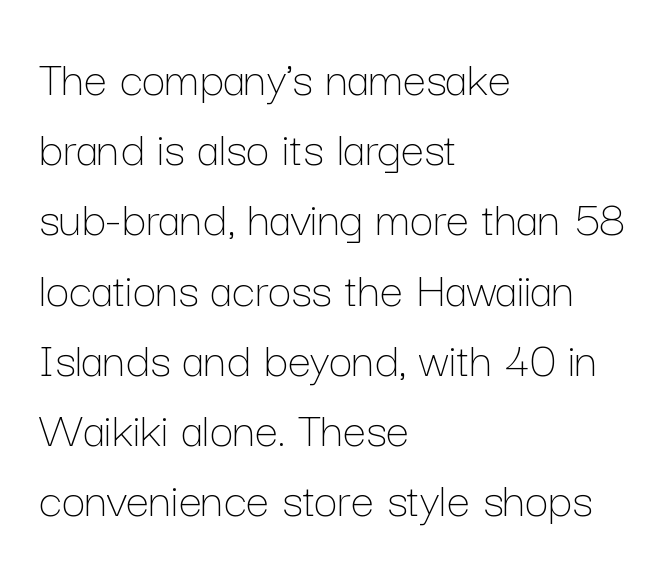
{"italic": "no", "bold": "no", "weight": "thin", "width": "normal", "stroke_contrast": "low", "x_height": "medium", "monospaced": "no", "underline": "no", "align": "left", "line_spacing": "normal", "line_spacing_ratio": 1.35, "letter_spacing": "normal", "letter_spacing_em": 0.0, "glyph_px": 52}
